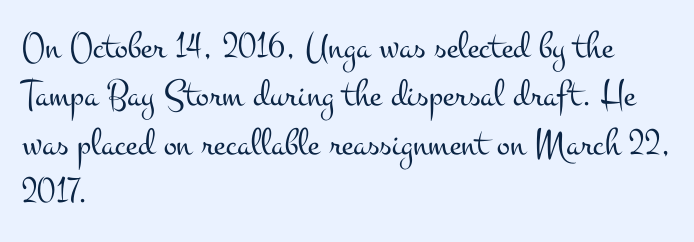
{"bold": "no", "weight": "light", "width": "wide", "stroke_contrast": "medium", "x_height": "small", "monospaced": "no", "underline": "no", "align": "left", "line_spacing_ratio": 1.24, "letter_spacing": "normal", "letter_spacing_em": 0.0, "glyph_px": 39}
